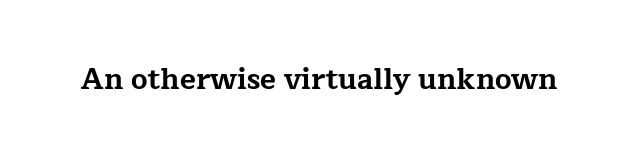
The image shows 29 px bold, wide serif type, upright; set normal letter spacing, not underlined; low stroke contrast and a medium x-height.
